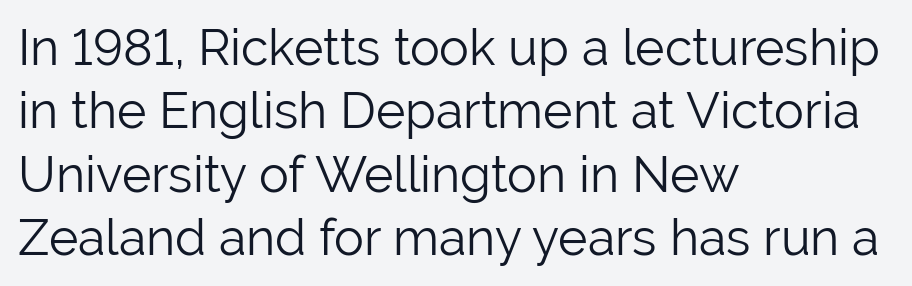
The image shows 50 px light sans-serif type, upright; set left-aligned, normal line spacing (1.27x), normal letter spacing, not underlined; low stroke contrast and a medium x-height.
